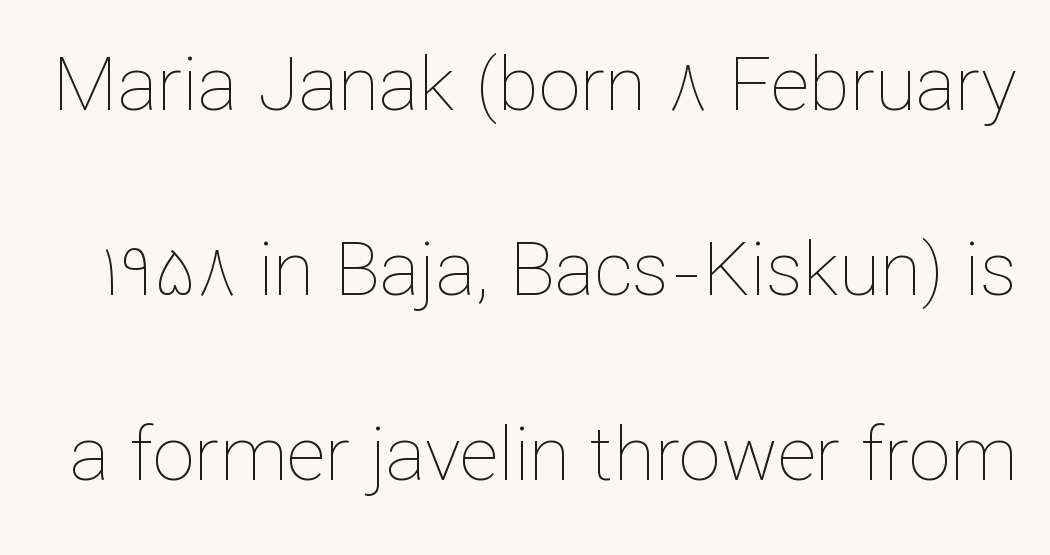
Q: Is the text bold? A: No.
Q: Is the text italic (slanted)? A: No, it is upright.
Q: Is the text underlined? A: No.
Q: Is the spacing between letters normal or unusually wide? A: Normal.
Q: Is the spacing between lines tight, normal or loose? A: Loose.
Q: Width (condensed, normal, or wide)? A: Normal.
Q: Stroke contrast? A: Low.
Q: x-height? A: Medium.
Q: Monospaced? A: No.
